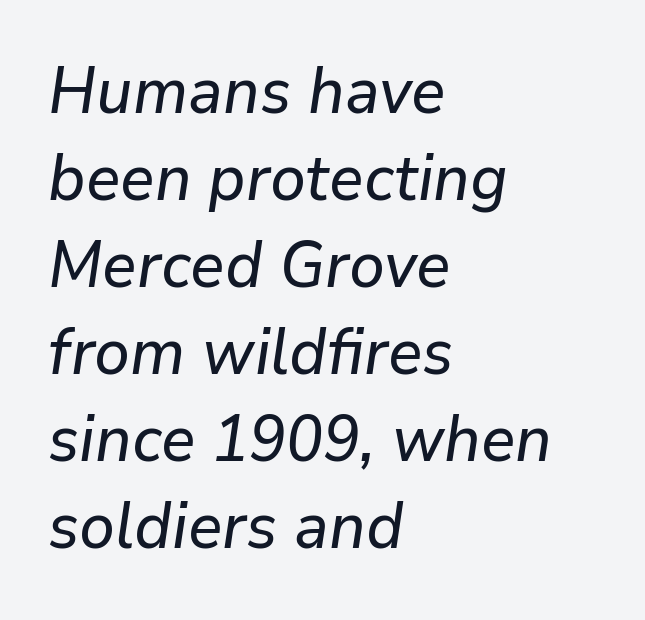
{"italic": "yes", "lean": "right", "slant_degrees": 9, "width": "normal", "stroke_contrast": "low", "x_height": "medium", "monospaced": "no", "underline": "no", "align": "left", "line_spacing": "normal", "line_spacing_ratio": 1.36, "letter_spacing": "normal", "letter_spacing_em": 0.0, "glyph_px": 64}
